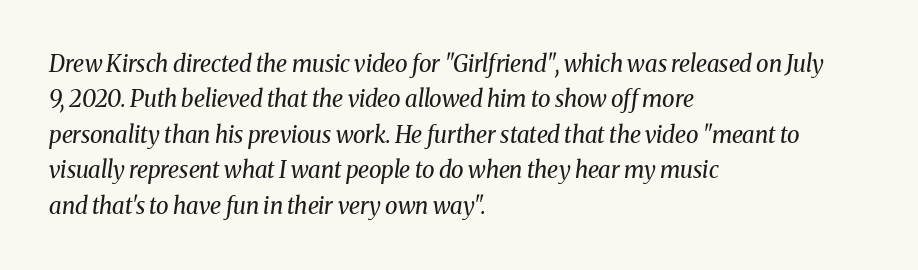
{"italic": "yes", "lean": "right", "slant_degrees": 8, "bold": "no", "underline": "no", "align": "left", "line_spacing": "normal", "line_spacing_ratio": 1.54, "letter_spacing": "normal", "letter_spacing_em": 0.0, "glyph_px": 23}
